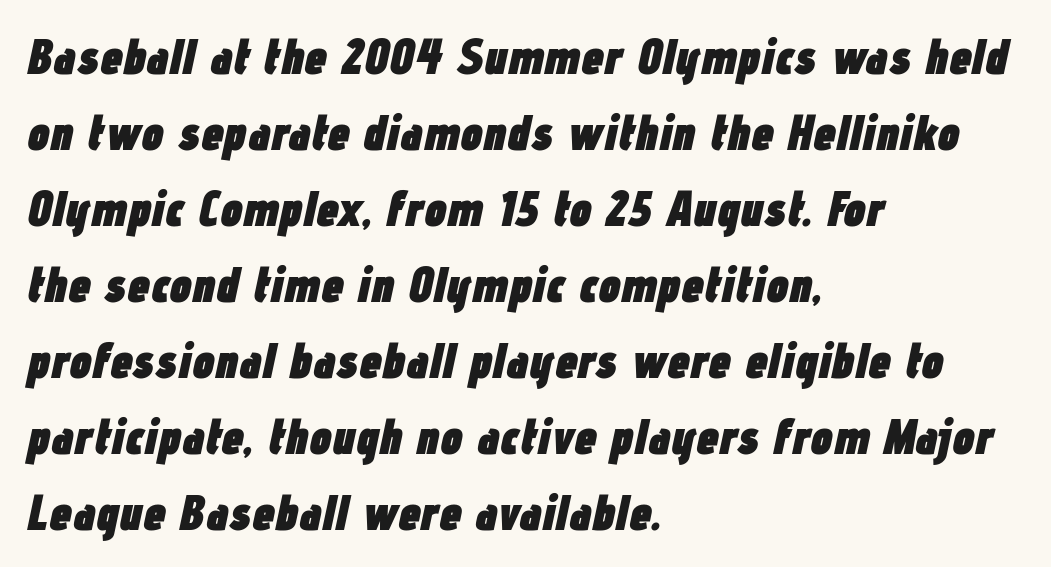
The image shows 50 px heavy, condensed type, italic (leaning right); set left-aligned, normal line spacing (1.52x), normal letter spacing, not underlined; low stroke contrast and a medium x-height.
